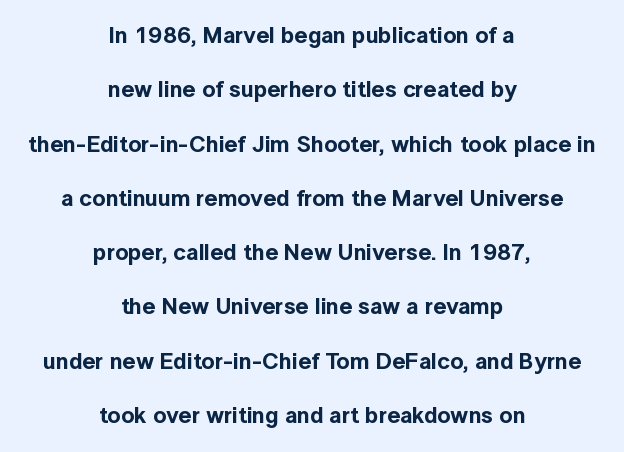
The image shows 23 px text type, upright; set centered, loose line spacing (2.36x), normal letter spacing, not underlined.
